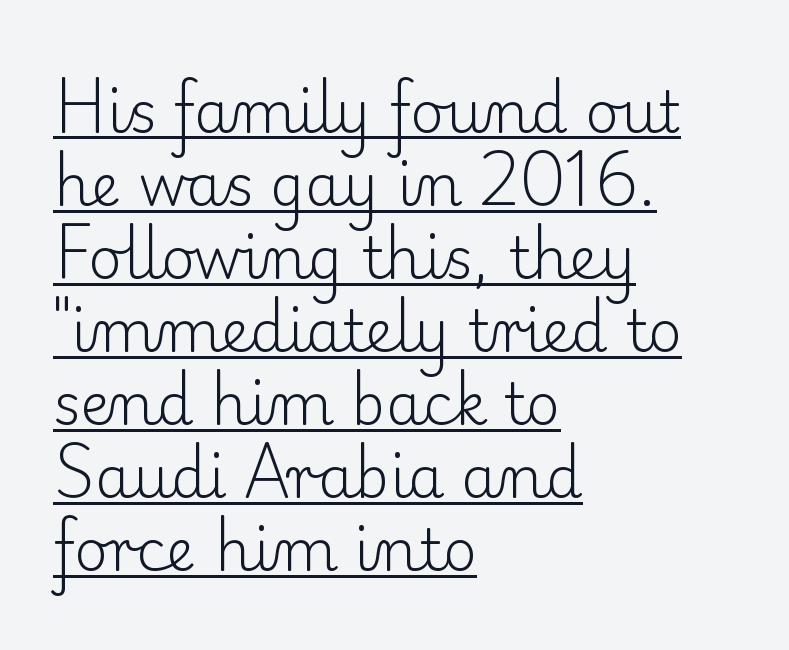
The image shows 58 px light type, upright; set left-aligned, normal line spacing (1.26x), normal letter spacing, underlined; low stroke contrast and a small x-height.
